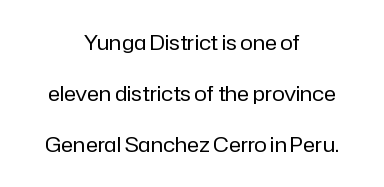
Q: Is the text bold? A: No.
Q: Is the text italic (slanted)? A: No, it is upright.
Q: Is the text underlined? A: No.
Q: How is the paragraph aligned? A: Centered.
Q: Is the spacing between letters normal or unusually wide? A: Normal.
Q: Is the spacing between lines tight, normal or loose? A: Loose.
